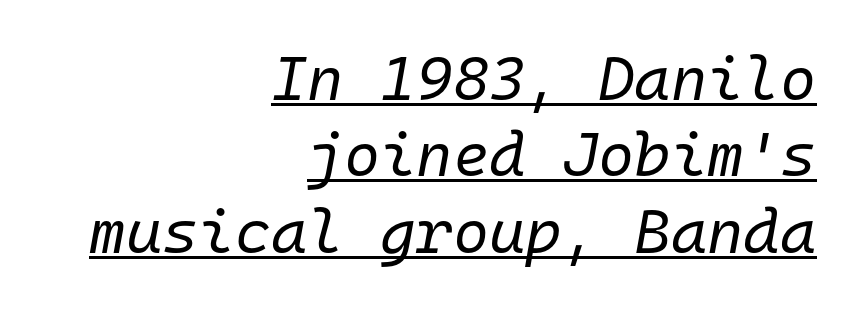
{"italic": "yes", "lean": "right", "slant_degrees": 10, "bold": "no", "weight": "regular", "width": "normal", "stroke_contrast": "low", "x_height": "medium", "monospaced": "yes", "underline": "yes", "align": "right", "line_spacing_ratio": 1.23, "letter_spacing": "normal", "letter_spacing_em": 0.0, "glyph_px": 62}
